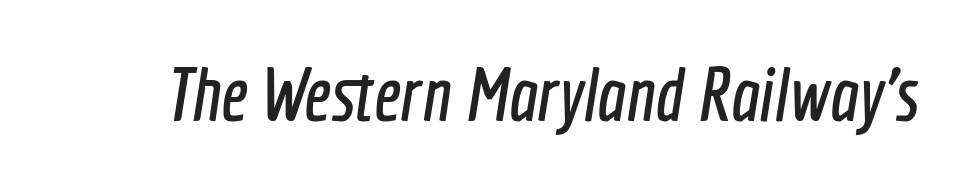
{"serif": "no", "width": "condensed", "x_height": "medium", "monospaced": "no", "underline": "no", "letter_spacing": "normal", "letter_spacing_em": 0.0, "glyph_px": 76}
